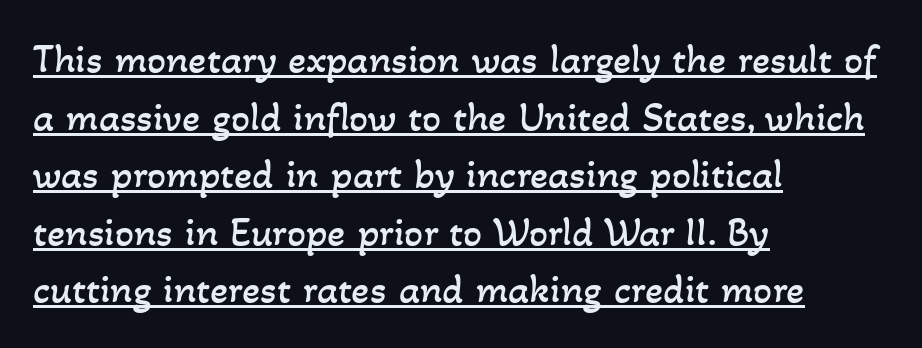
{"bold": "no", "weight": "regular", "width": "normal", "stroke_contrast": "low", "x_height": "small", "monospaced": "no", "underline": "yes", "align": "left", "line_spacing": "normal", "line_spacing_ratio": 1.37, "letter_spacing": "normal", "letter_spacing_em": 0.0, "glyph_px": 42}
